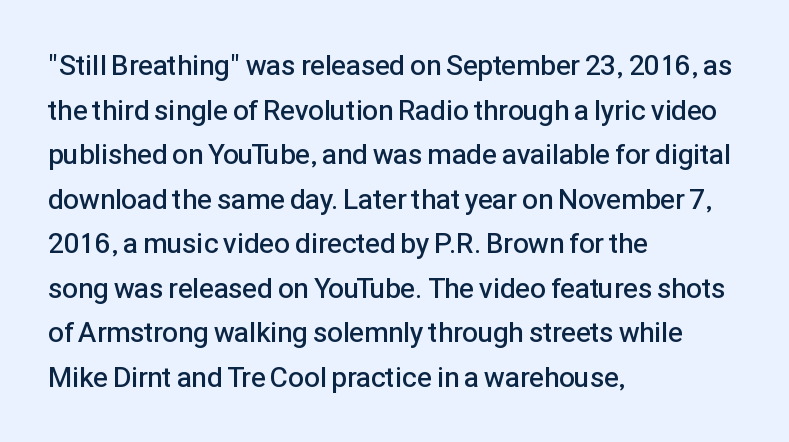
Proportional: the letters do not fall into vertical columns. The letters carry no serifs — their stems end cleanly without finishing strokes. The area under the type is left untouched. When letters stand straight like this, we call the style roman or upright. Caption: multi-line text, flush left, ragged right.
